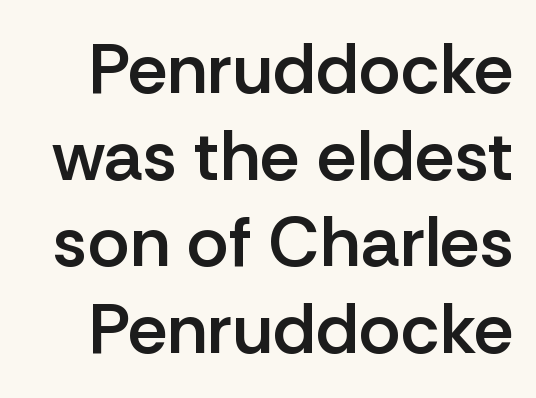
The image shows 71 px semibold sans-serif type, upright; set line spacing 1.22x, normal letter spacing, not underlined; low stroke contrast and a medium x-height.
